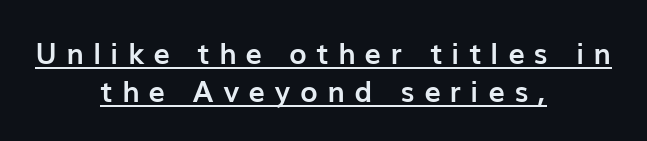
The image shows 29 px semibold sans-serif type, upright; set centered, normal line spacing (1.32x), unusually wide letter spacing (+0.34 em), underlined; low stroke contrast and a medium x-height.
